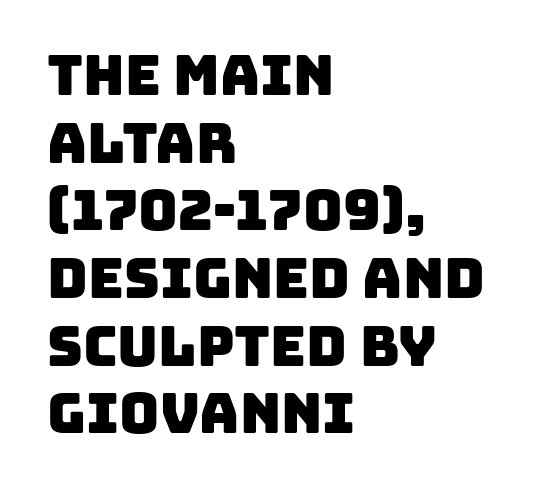
The face used here is a sans, in the tradition of grotesques and geometrics. Descender tails drop into unmarked territory. The letterforms sit shoulder to shoulder at normal distance. The typesetter chose a ragged-right arrangement here. Character widths vary here, with narrow letters taking less room than wide ones.
